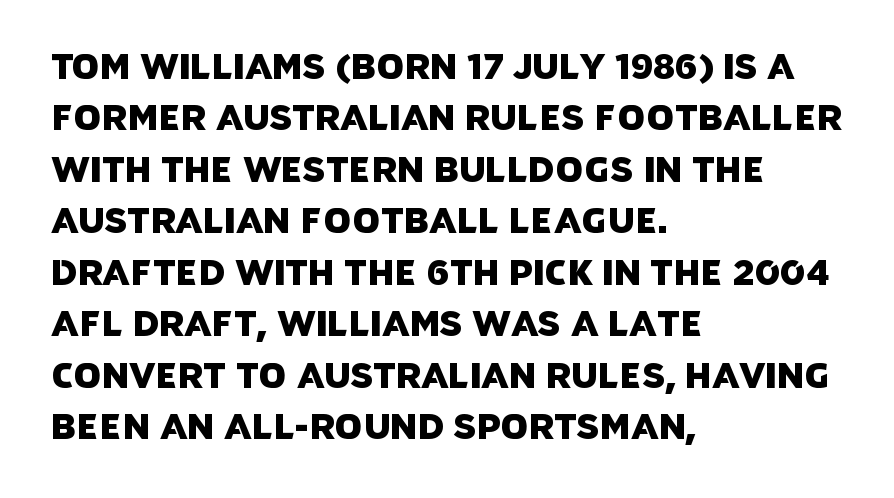
Q: Is the typeface a serif or a sans-serif typeface? A: Sans-serif.
Q: Is the text underlined? A: No.
Q: How is the paragraph aligned? A: Left-aligned.
Q: Is the spacing between letters normal or unusually wide? A: Normal.
Q: Is the spacing between lines tight, normal or loose? A: Normal.
Q: Width (condensed, normal, or wide)? A: Normal.
Q: Stroke contrast? A: Low.
Q: x-height? A: Large.
Q: Monospaced? A: No.
